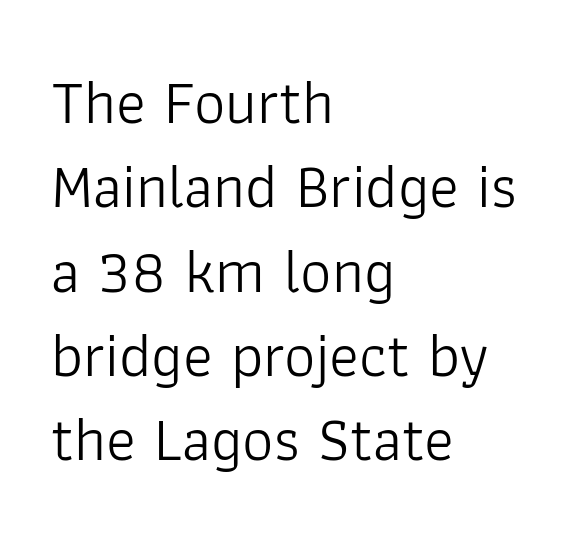
The image shows 62 px light sans-serif type, upright; set left-aligned, normal line spacing (1.36x), normal letter spacing, not underlined; low stroke contrast and a medium x-height.
